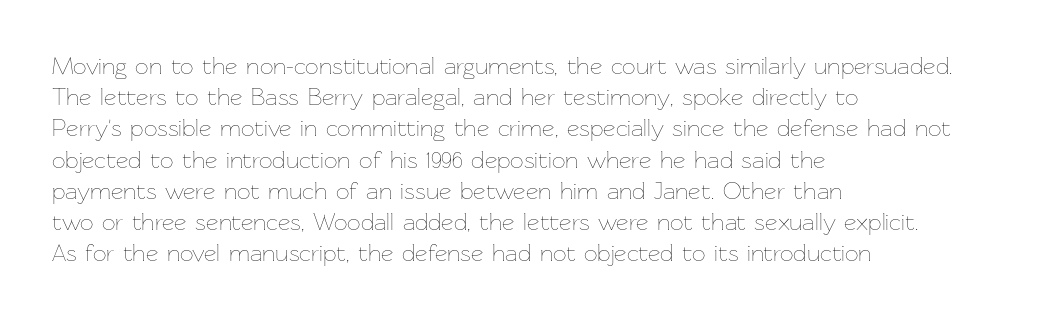
{"italic": "no", "bold": "no", "underline": "no", "align": "left", "line_spacing": "normal", "line_spacing_ratio": 1.3, "letter_spacing": "normal", "letter_spacing_em": 0.0, "glyph_px": 24}
